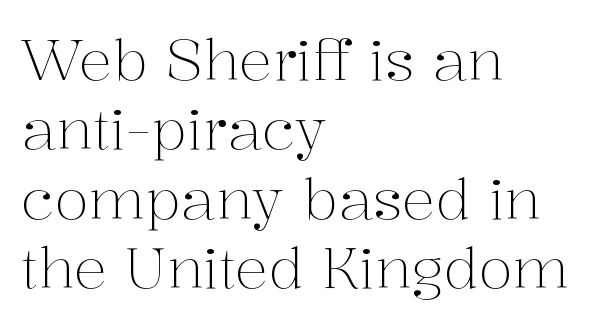
{"serif": "yes", "italic": "no", "bold": "no", "weight": "light", "width": "normal", "stroke_contrast": "medium", "x_height": "medium", "monospaced": "no", "underline": "no", "align": "left", "line_spacing_ratio": 1.24, "letter_spacing": "normal", "letter_spacing_em": 0.0, "glyph_px": 56}
